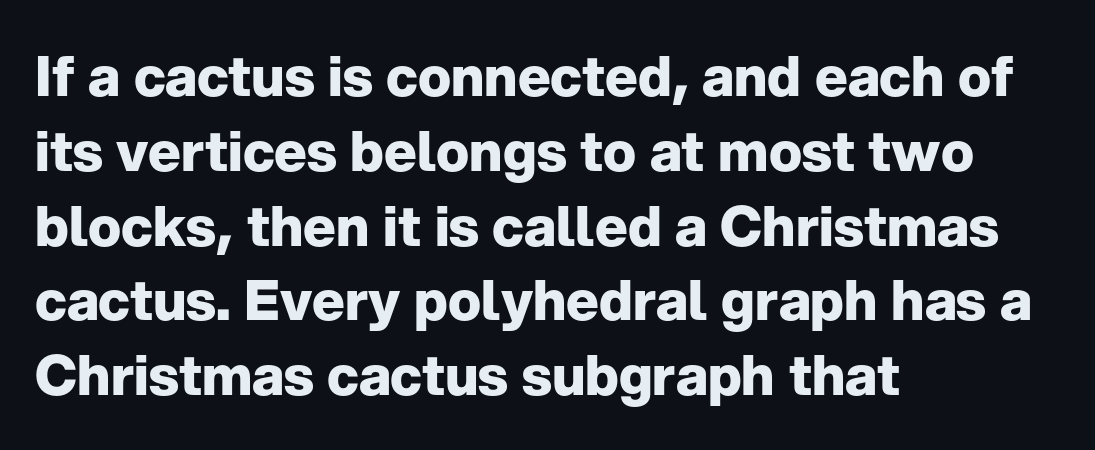
{"serif": "no", "italic": "no", "bold": "yes", "weight": "heavy", "width": "normal", "stroke_contrast": "low", "x_height": "medium", "monospaced": "no", "underline": "no", "align": "left", "line_spacing": "normal", "line_spacing_ratio": 1.36, "letter_spacing": "normal", "letter_spacing_em": 0.0, "glyph_px": 55}
